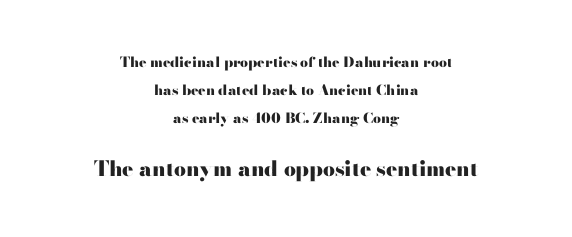
Q: Is the text bold? A: Yes.
Q: Is the text italic (slanted)? A: No, it is upright.
Q: Is the text underlined? A: No.
Q: How is the paragraph aligned? A: Centered.
Q: Is the spacing between letters normal or unusually wide? A: Normal.
Q: Is the spacing between lines tight, normal or loose? A: Loose.
Q: Which block of text is set in a larger size, the first (top) or the second (bottom)? A: The second (bottom) one.
